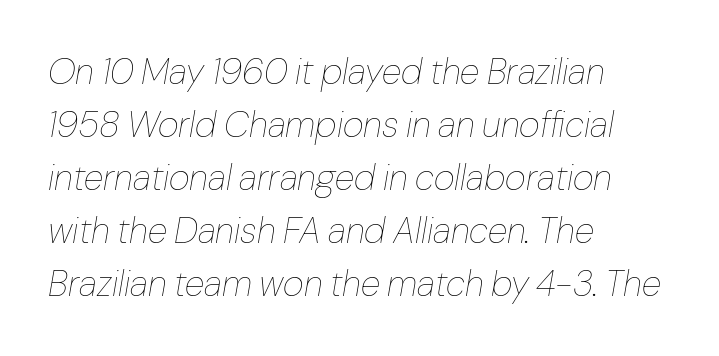
The tracking reads as untouched default to a designer's eye. Looking at the ascenders, they clearly lean. Each new line begins a customary step beneath the previous one. You could not count columns in this text — the font is proportionally spaced. The strip under each line holds only bare page. The paragraph shown leans on its left margin.
